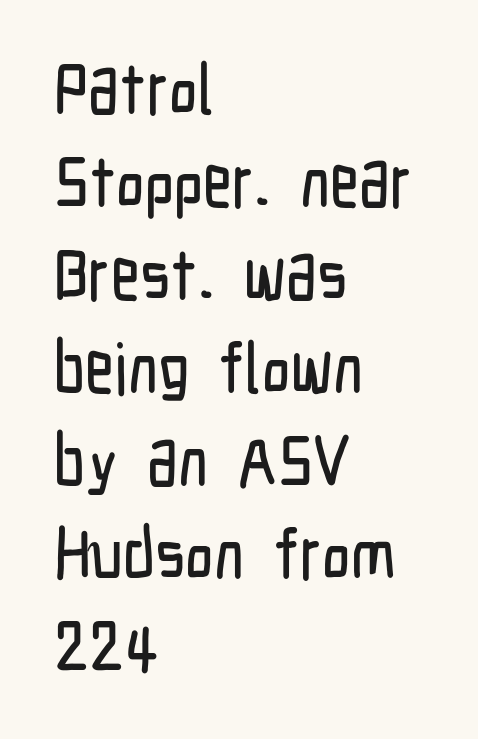
{"serif": "no", "italic": "no", "width": "condensed", "stroke_contrast": "low", "x_height": "medium", "monospaced": "no", "underline": "no", "align": "left", "line_spacing": "normal", "line_spacing_ratio": 1.31, "letter_spacing": "normal", "letter_spacing_em": 0.0, "glyph_px": 71}
